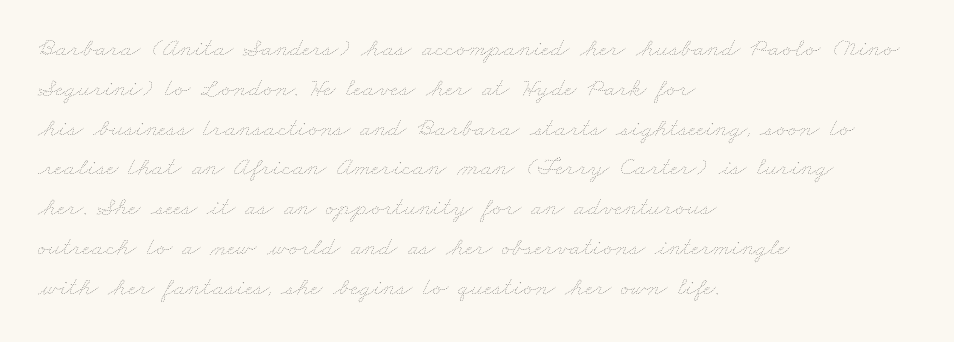
{"bold": "no", "underline": "no", "align": "left", "line_spacing": "normal", "line_spacing_ratio": 1.53, "letter_spacing": "normal", "letter_spacing_em": 0.0, "glyph_px": 26}
